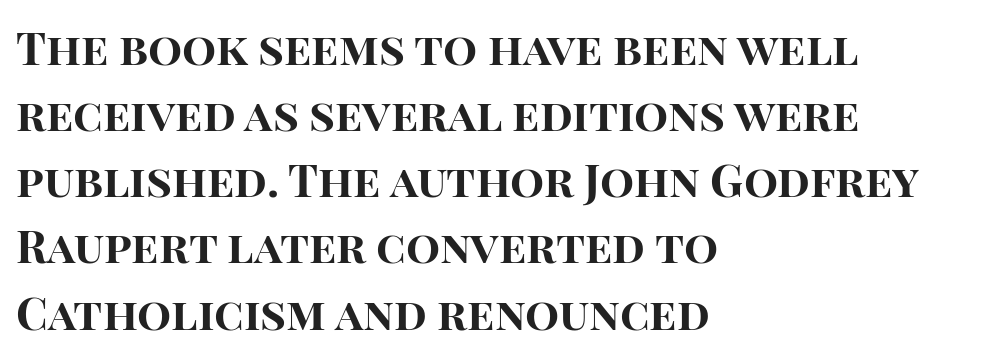
{"serif": "no", "italic": "no", "bold": "yes", "weight": "bold", "width": "normal", "stroke_contrast": "high", "x_height": "large", "monospaced": "no", "underline": "no", "align": "left", "line_spacing": "normal", "line_spacing_ratio": 1.47, "letter_spacing": "normal", "letter_spacing_em": 0.0, "glyph_px": 45}
